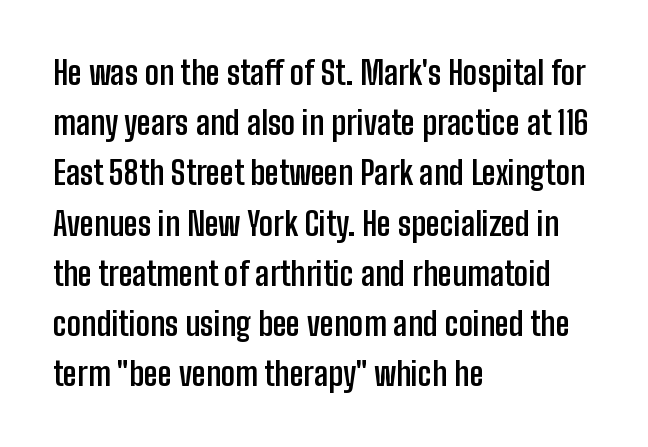
{"serif": "no", "italic": "no", "bold": "yes", "weight": "semibold", "width": "condensed", "stroke_contrast": "low", "x_height": "medium", "monospaced": "no", "underline": "no", "align": "left", "line_spacing": "normal", "line_spacing_ratio": 1.57, "letter_spacing": "normal", "letter_spacing_em": 0.0, "glyph_px": 32}
